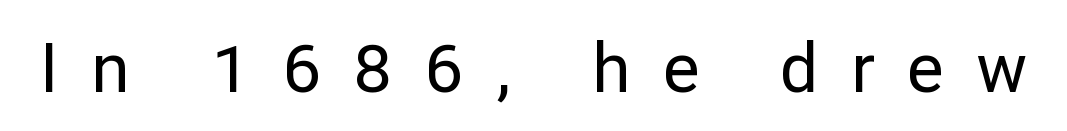
The image shows 68 px sans-serif type, upright; set unusually wide letter spacing (+0.47 em), not underlined; low stroke contrast and a medium x-height.
